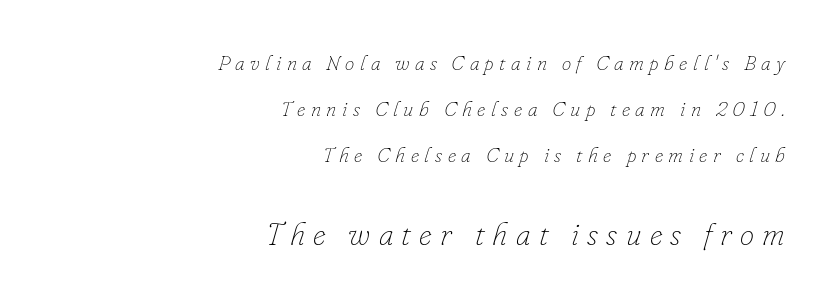
{"italic": "yes", "lean": "right", "slant_degrees": 16, "bold": "no", "weight": "thin", "width": "normal", "stroke_contrast": "low", "x_height": "small", "monospaced": "no", "underline": "no", "align": "right", "line_spacing": "loose", "line_spacing_ratio": 2.2, "letter_spacing": "wide", "letter_spacing_em": 0.26, "larger_block": "second", "size_ratio": 1.52, "glyph_px": 32}
